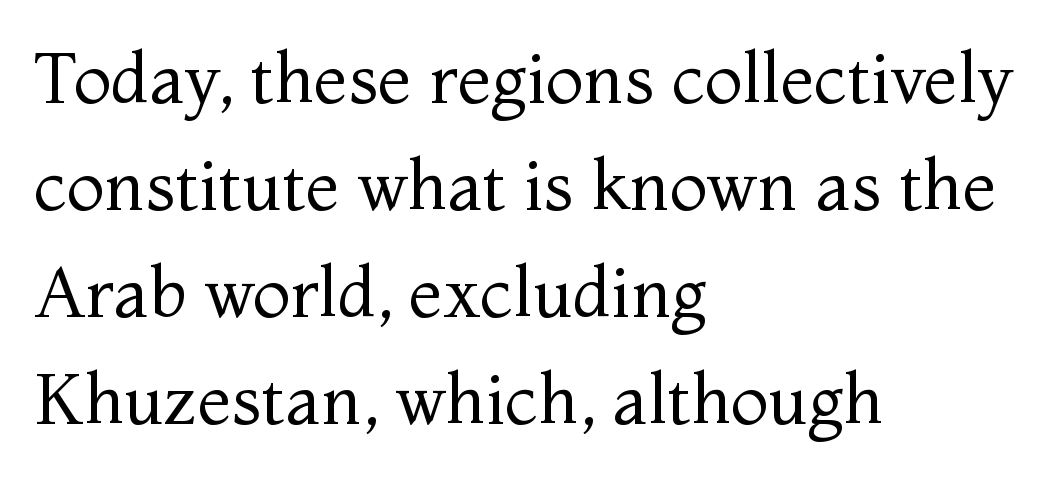
{"serif": "yes", "italic": "no", "bold": "no", "weight": "regular", "width": "normal", "stroke_contrast": "medium", "x_height": "medium", "monospaced": "no", "underline": "no", "align": "left", "line_spacing": "normal", "line_spacing_ratio": 1.53, "letter_spacing": "normal", "letter_spacing_em": 0.0, "glyph_px": 70}
